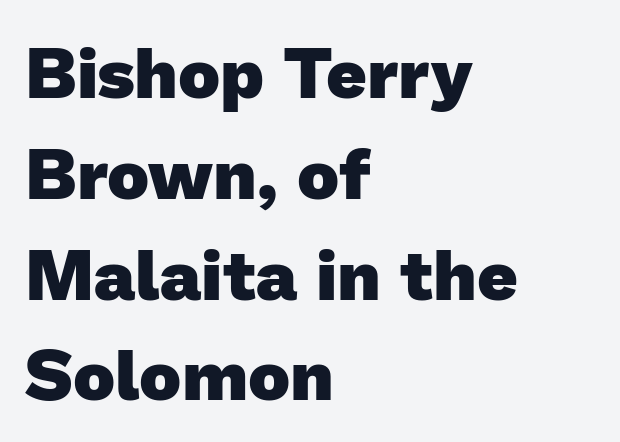
The rendering anchors every line to the left-hand side. This block has exactly the height ordinary leading produces. Is the type bold? Yes — the strokes are clearly thick and heavy. Decoration check: the copy has no underline.
